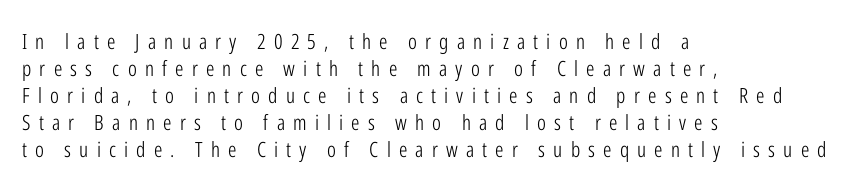
Q: Is the text bold? A: No.
Q: Is the text italic (slanted)? A: No, it is upright.
Q: Is the text underlined? A: No.
Q: How is the paragraph aligned? A: Left-aligned.
Q: Is the spacing between letters normal or unusually wide? A: Unusually wide.
Q: Is the spacing between lines tight, normal or loose? A: Normal.
